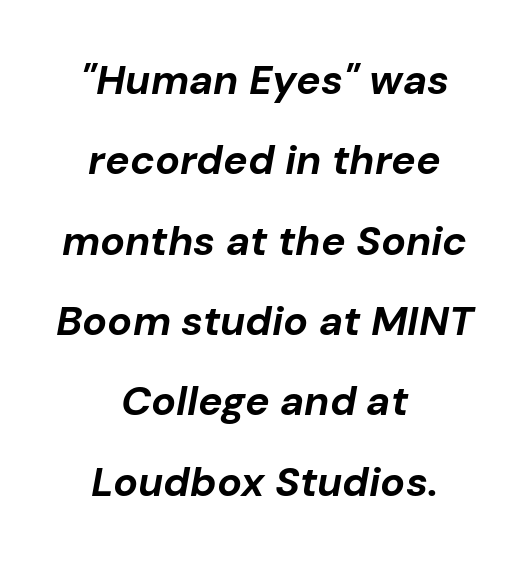
Is there much room between lines? Yes — plenty of vertical air separates them. Lines of text with bare space underneath. The lines in this sample share a center point and differ in where they start and stop. The passage shown is typed in a proportional face where columns would drift. The passage shown has conventional tracking throughout.
